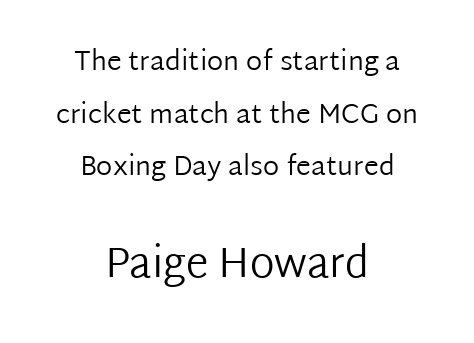
The image shows 41 px regular-weight sans-serif type, upright; set centered, loose line spacing (1.95x), normal letter spacing, not underlined; the second (bottom) block is 1.52x larger; low stroke contrast and a medium x-height.
